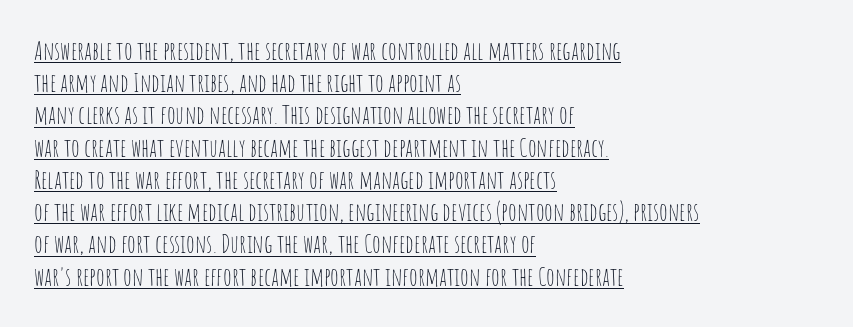
The image shows 25 px text type, upright; set left-aligned, normal line spacing (1.29x), normal letter spacing, underlined.
